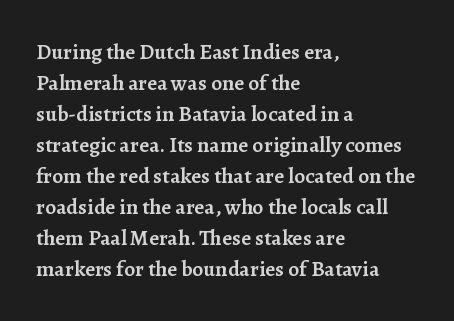
Q: Is the text bold? A: Semi-bold.
Q: Is the text italic (slanted)? A: No, it is upright.
Q: Is the text underlined? A: No.
Q: How is the paragraph aligned? A: Left-aligned.
Q: Is the spacing between letters normal or unusually wide? A: Normal.
Q: Is the spacing between lines tight, normal or loose? A: Normal.
